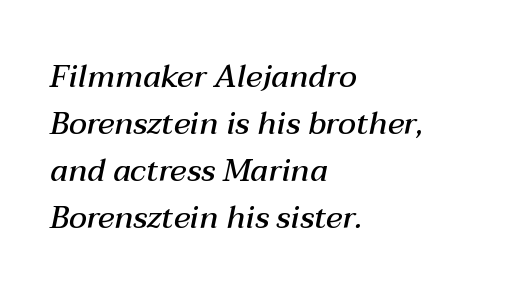
Q: Is the text bold? A: Semi-bold.
Q: Is the text italic (slanted)? A: Yes, it leans right by about 12 degrees.
Q: Is the text underlined? A: No.
Q: How is the paragraph aligned? A: Left-aligned.
Q: Is the spacing between letters normal or unusually wide? A: Normal.
Q: Is the spacing between lines tight, normal or loose? A: Normal.
Q: Width (condensed, normal, or wide)? A: Normal.
Q: Stroke contrast? A: Medium.
Q: x-height? A: Medium.
Q: Monospaced? A: No.
